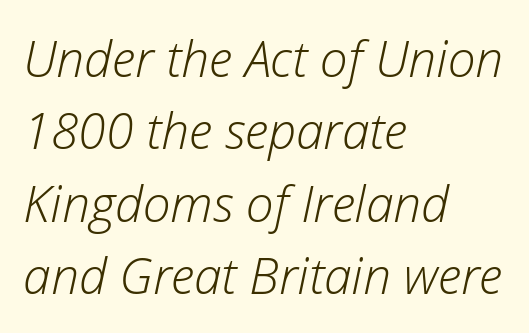
Q: Is the text bold? A: No.
Q: Is the text italic (slanted)? A: Yes, it leans right by about 12 degrees.
Q: Is the text underlined? A: No.
Q: How is the paragraph aligned? A: Left-aligned.
Q: Is the spacing between letters normal or unusually wide? A: Normal.
Q: Is the spacing between lines tight, normal or loose? A: Normal.
Q: Width (condensed, normal, or wide)? A: Normal.
Q: Stroke contrast? A: Low.
Q: x-height? A: Medium.
Q: Monospaced? A: No.
